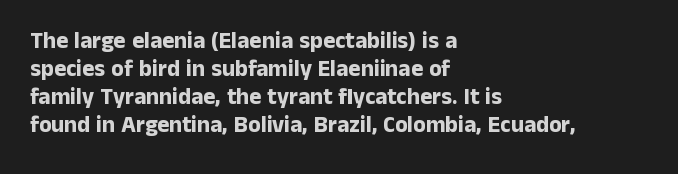
The image shows 23 px bold type, upright; set left-aligned, line spacing 1.22x, normal letter spacing, not underlined.
